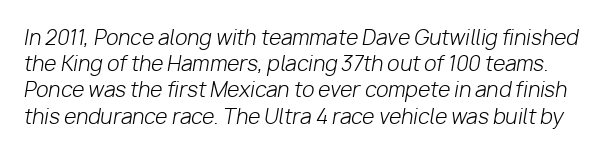
The axis of the letterforms is tilted away from vertical. Students, observe: this is what conventionally led text looks like. A typesetter would call this zero additional tracking. The font sits on the lighter half of the weight spectrum, regular included.
